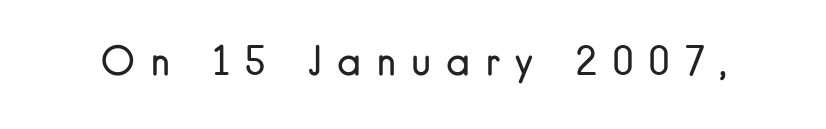
Q: Is the text bold? A: No.
Q: Is the text italic (slanted)? A: No, it is upright.
Q: Is the typeface a serif or a sans-serif typeface? A: Sans-serif.
Q: Is the text underlined? A: No.
Q: Is the spacing between letters normal or unusually wide? A: Unusually wide.
Q: Width (condensed, normal, or wide)? A: Normal.
Q: Stroke contrast? A: Low.
Q: x-height? A: Small.
Q: Monospaced? A: No.
